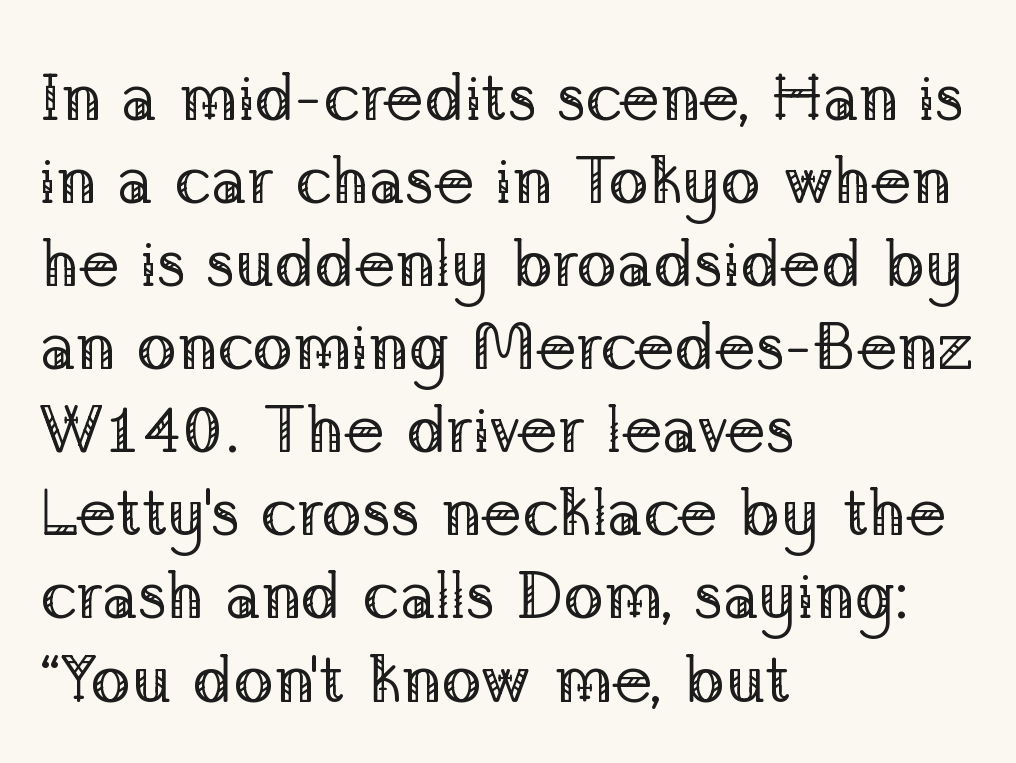
This sample is left-justified, so line endings fall wherever the words run out. Each word holds together tightly as a unit, with standard inter-letter gaps. Examine the stroke ends and you'll spot serifs. Looks like regular typesetting: each glyph gets only the width it needs.
